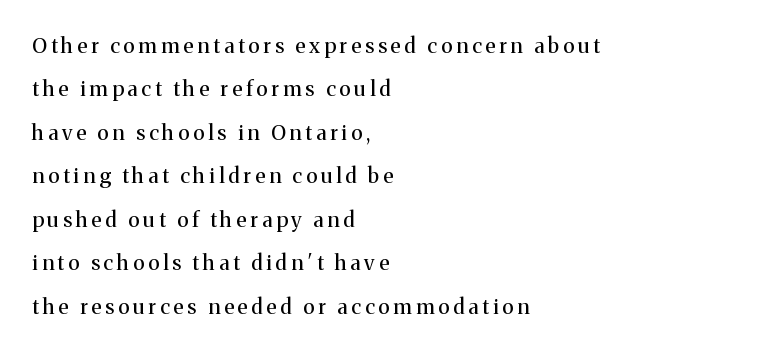
Q: Is the text bold? A: No.
Q: Is the text italic (slanted)? A: No, it is upright.
Q: Is the text underlined? A: No.
Q: How is the paragraph aligned? A: Left-aligned.
Q: Is the spacing between lines tight, normal or loose? A: Loose.
